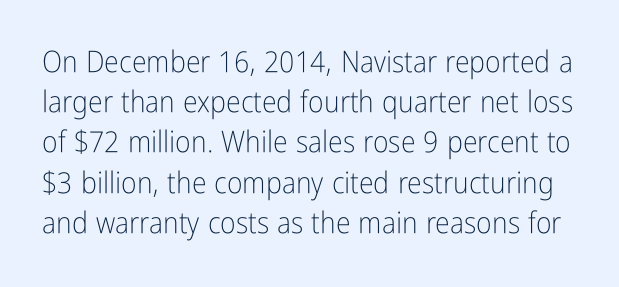
{"serif": "no", "italic": "no", "bold": "no", "weight": "light", "width": "condensed", "stroke_contrast": "low", "x_height": "medium", "monospaced": "no", "underline": "no", "line_spacing": "normal", "line_spacing_ratio": 1.34, "letter_spacing": "normal", "letter_spacing_em": 0.0, "glyph_px": 30}
